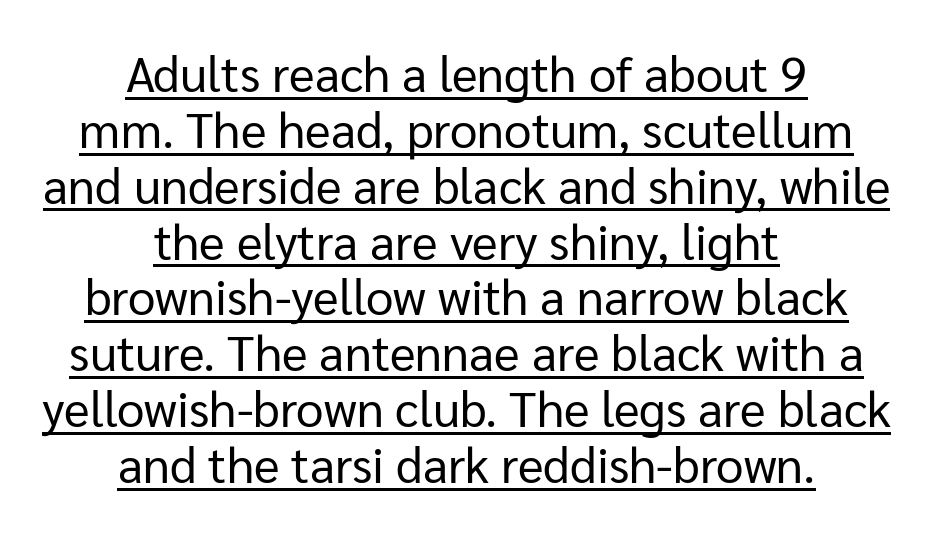
The image shows 49 px regular-weight sans-serif type, upright; set centered, tight line spacing (1.14x), normal letter spacing, underlined; low stroke contrast and a medium x-height.
